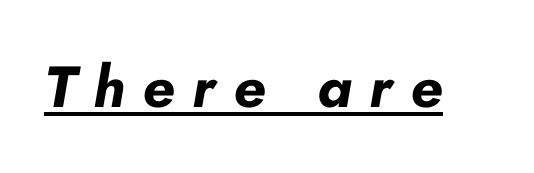
The image shows 58 px bold type, italic (leaning right); set unusually wide letter spacing (+0.3 em), underlined; low stroke contrast and a small x-height.
